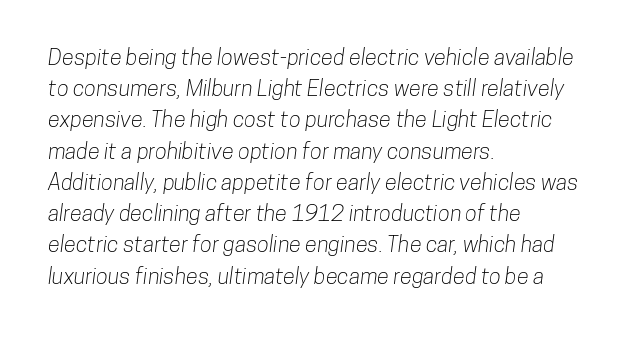
Check the space under the baseline: it is left empty. The rag falls on the right side of this text block. The passage shown has conventional tracking throughout. Each new line begins a customary step beneath the previous one.
